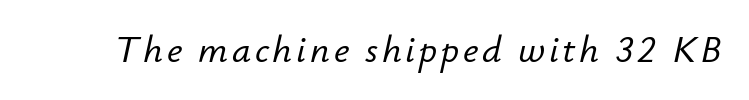
The image shows 38 px text type, italic (leaning right); set not underlined; low stroke contrast and a small x-height.
